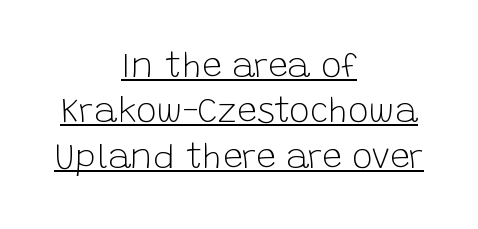
The image shows 35 px light sans-serif type, upright; set centered, normal line spacing (1.3x), normal letter spacing, underlined; low stroke contrast and a large x-height.
